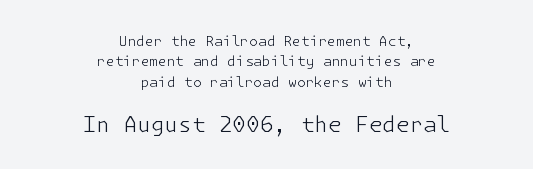
Q: Is the text bold? A: No.
Q: Is the text italic (slanted)? A: No, it is upright.
Q: Is the text underlined? A: No.
Q: How is the paragraph aligned? A: Centered.
Q: Is the spacing between letters normal or unusually wide? A: Normal.
Q: Is the spacing between lines tight, normal or loose? A: Normal.
Q: Which block of text is set in a larger size, the first (top) or the second (bottom)? A: The second (bottom) one.
